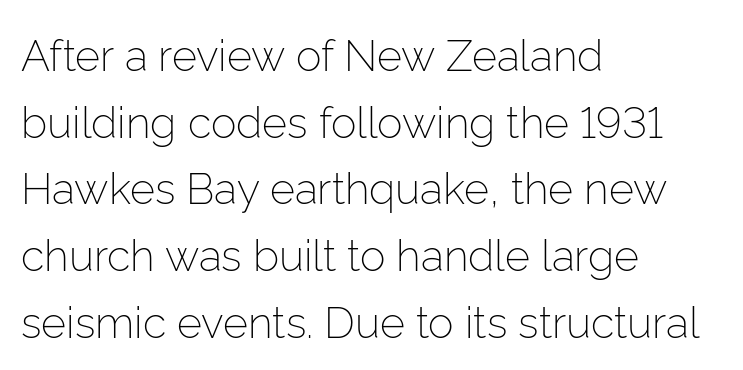
{"serif": "no", "italic": "no", "bold": "no", "weight": "light", "width": "normal", "stroke_contrast": "low", "x_height": "medium", "monospaced": "no", "underline": "no", "align": "left", "line_spacing": "normal", "line_spacing_ratio": 1.55, "letter_spacing": "normal", "letter_spacing_em": 0.0, "glyph_px": 43}
